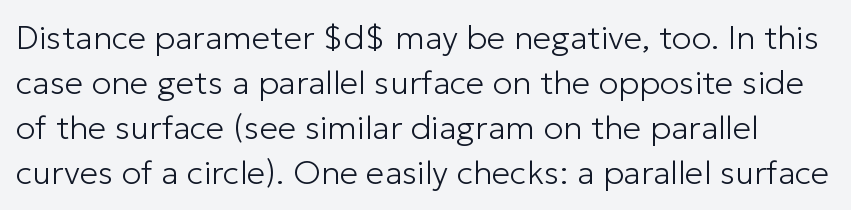
Rows of type keep a routine distance in the vertical direction. Underline: absent. You can tell it's not italic because the verticals are truly vertical. The face looks like a standard text weight, possibly lighter. You can tell from the bare stems that sans-serif type was used.
